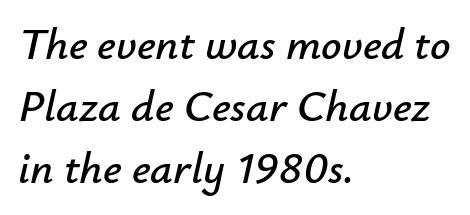
Visually the block forms a straight wall on the left and a jagged coastline on the right. Characters are canted at an angle relative to the baseline's perpendicular. A bare baseline throughout the passage. Students, observe: this is what conventionally led text looks like. The passage shown is typed in a proportional face where columns would drift. The rendering keeps characters at their native spacing.
